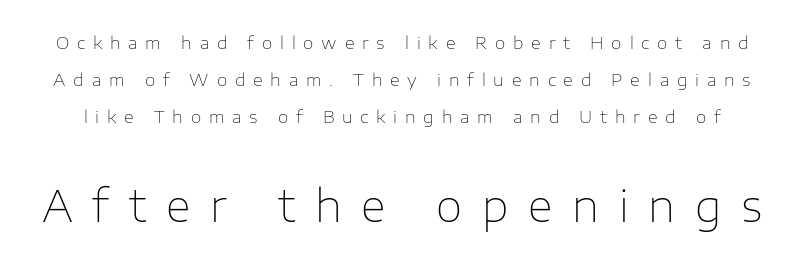
Q: Is the text bold? A: No.
Q: Is the text italic (slanted)? A: No, it is upright.
Q: Is the typeface a serif or a sans-serif typeface? A: Sans-serif.
Q: Is the text underlined? A: No.
Q: Is the spacing between letters normal or unusually wide? A: Unusually wide.
Q: Is the spacing between lines tight, normal or loose? A: Loose.
Q: Which block of text is set in a larger size, the first (top) or the second (bottom)? A: The second (bottom) one.
Q: Width (condensed, normal, or wide)? A: Normal.
Q: Stroke contrast? A: Low.
Q: x-height? A: Medium.
Q: Monospaced? A: No.
